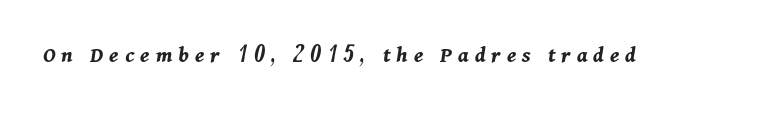
Q: Is the text bold? A: Yes.
Q: Is the text italic (slanted)? A: Yes, it leans right by about 11 degrees.
Q: Is the text underlined? A: No.
Q: Is the spacing between letters normal or unusually wide? A: Unusually wide.
